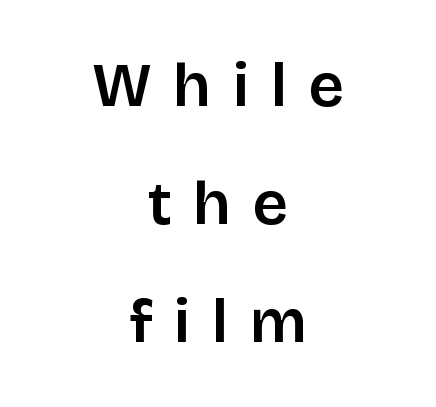
Q: Is the text italic (slanted)? A: No, it is upright.
Q: Is the typeface a serif or a sans-serif typeface? A: Sans-serif.
Q: Is the text underlined? A: No.
Q: How is the paragraph aligned? A: Centered.
Q: Is the spacing between letters normal or unusually wide? A: Unusually wide.
Q: Is the spacing between lines tight, normal or loose? A: Loose.
Q: Width (condensed, normal, or wide)? A: Normal.
Q: Stroke contrast? A: Low.
Q: x-height? A: Large.
Q: Monospaced? A: No.
